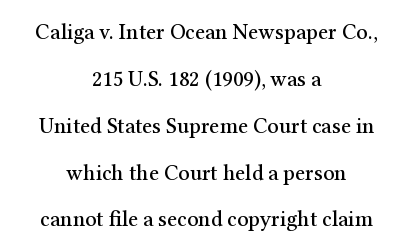
Observe the ordinary spacing: letters are neighbours, not strangers. The passage is arranged like a title page — every line centered. The lettering holds an erect, upright posture throughout. A clean baseline with only descenders dipping below it.
